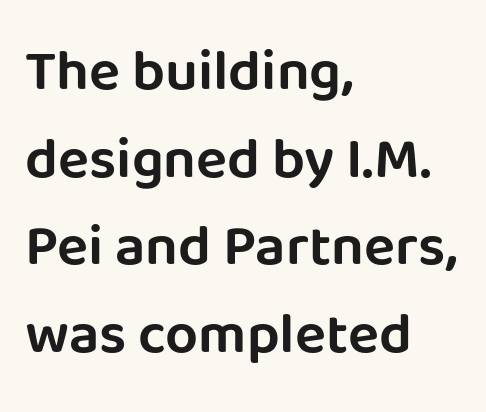
Q: Is the text italic (slanted)? A: No, it is upright.
Q: Is the typeface a serif or a sans-serif typeface? A: Sans-serif.
Q: Is the text underlined? A: No.
Q: How is the paragraph aligned? A: Left-aligned.
Q: Is the spacing between letters normal or unusually wide? A: Normal.
Q: Is the spacing between lines tight, normal or loose? A: Normal.
Q: Width (condensed, normal, or wide)? A: Normal.
Q: Stroke contrast? A: Low.
Q: x-height? A: Large.
Q: Monospaced? A: No.
